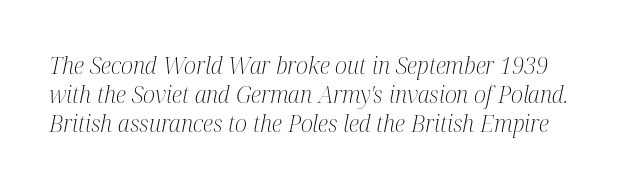
The image shows 23 px text type, italic (leaning right); set normal line spacing (1.27x), normal letter spacing, not underlined.
